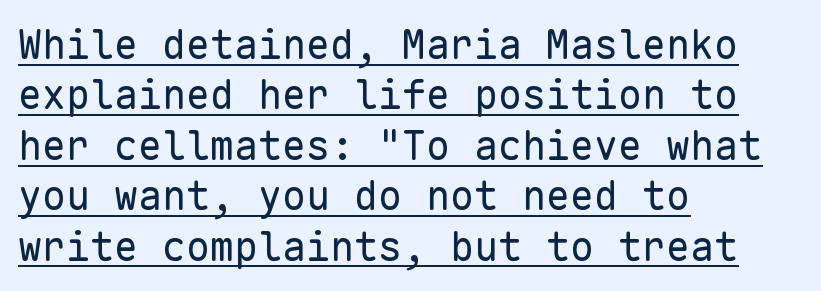
Unlike italic type, these characters show no tilt at all. Nope, no serifs anywhere on these letters. Note the uniform advance width — an 'i' takes as much space as an 'm'. The letterforms sit shoulder to shoulder at normal distance. The strokes carry an ordinary text weight at most. How would I describe the line gaps? Plain and ordinary.
